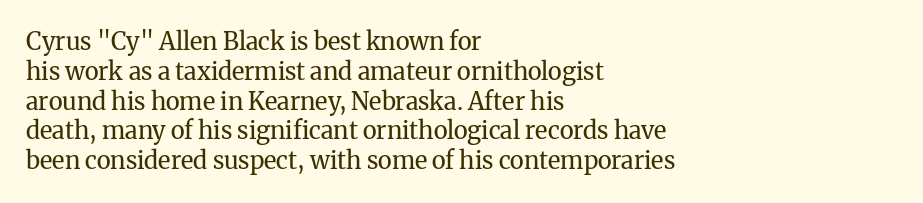
The image shows 24 px text type, upright; set left-aligned, line spacing 1.24x, normal letter spacing, not underlined.
